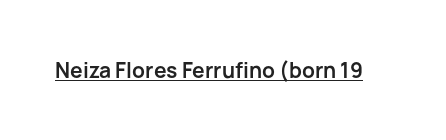
Q: Is the text bold? A: Yes.
Q: Is the text italic (slanted)? A: No, it is upright.
Q: Is the text underlined? A: Yes.
Q: Is the spacing between letters normal or unusually wide? A: Normal.
